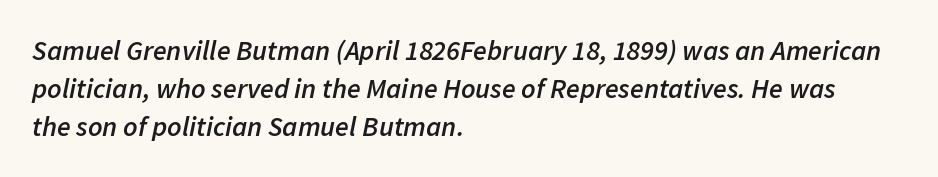
These lines were composed using italics. Is the block centered? No — it sits flush against the left margin. A somewhat darkened texture: the type is semibold rather than bold. Quick note: underline off. The type is set solid horizontally, with unmodified tracking. Summary of vertical rhythm: regular, with standard interline spacing.
